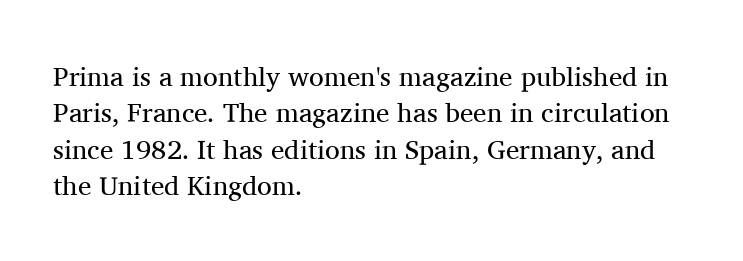
Upright lettering throughout. Reading down the column, the eye jumps a familiar distance to each next line. The typesetting does not lean heavy: it is not bold. Horizontal alignment here is leftward, the default for most running prose. The space directly below the letters is spotless. Glyph-to-glyph distance matches everyday printed text.
